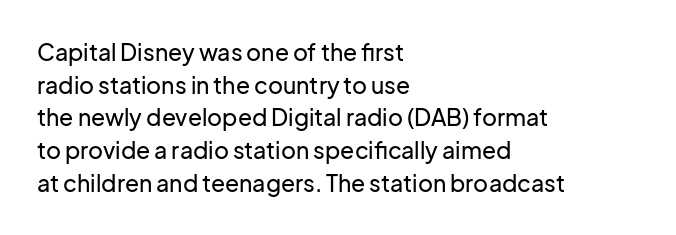
{"italic": "no", "underline": "no", "align": "left", "line_spacing": "normal", "line_spacing_ratio": 1.42, "letter_spacing": "normal", "letter_spacing_em": 0.0, "glyph_px": 23}
